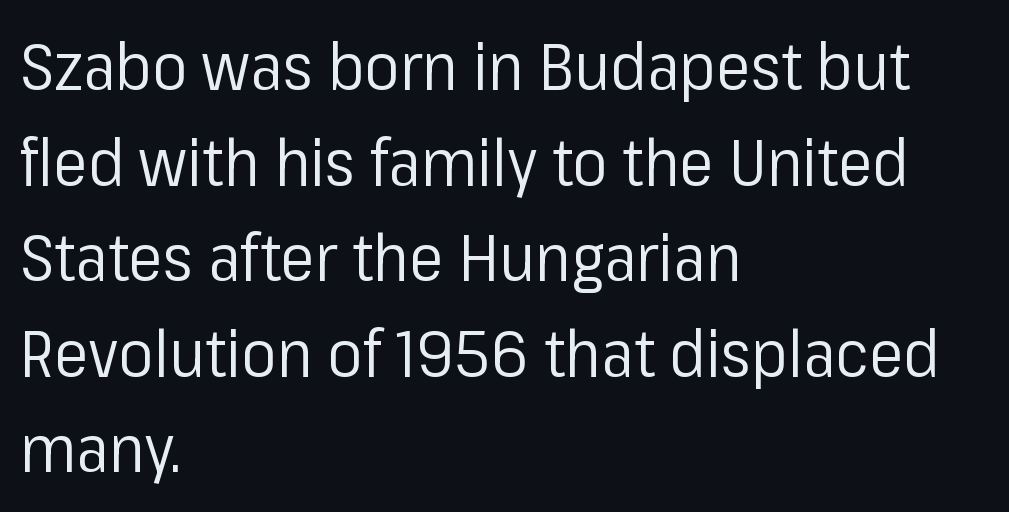
{"serif": "no", "italic": "no", "bold": "no", "weight": "regular", "width": "normal", "stroke_contrast": "low", "x_height": "medium", "monospaced": "no", "underline": "no", "align": "left", "line_spacing": "normal", "line_spacing_ratio": 1.47, "letter_spacing": "normal", "letter_spacing_em": 0.0, "glyph_px": 65}
